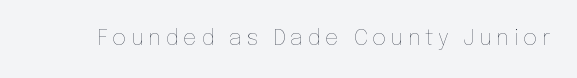
The strokes are not fattened; the text isn't bold. What stands out about the letter spacing? Its width — letters are far apart. Posture: straight, roman, zero tilt. Type without underlining.
